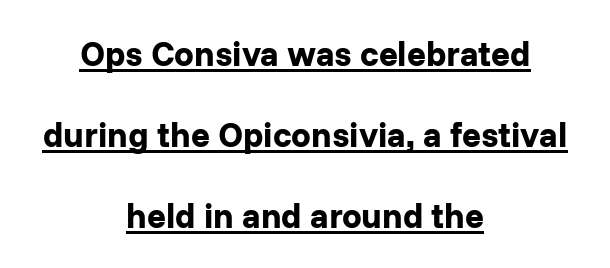
{"serif": "no", "italic": "no", "bold": "yes", "weight": "bold", "width": "normal", "stroke_contrast": "low", "x_height": "medium", "monospaced": "no", "underline": "yes", "align": "center", "line_spacing": "loose", "line_spacing_ratio": 2.31, "letter_spacing": "normal", "letter_spacing_em": 0.0, "glyph_px": 35}
